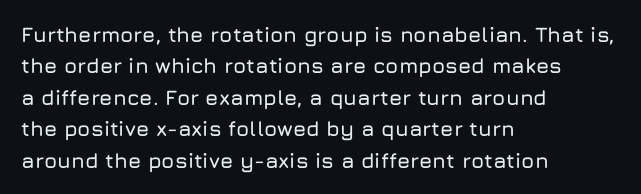
Q: Is the text italic (slanted)? A: No, it is upright.
Q: Is the text underlined? A: No.
Q: How is the paragraph aligned? A: Left-aligned.
Q: Is the spacing between letters normal or unusually wide? A: Normal.
Q: Is the spacing between lines tight, normal or loose? A: Normal.
